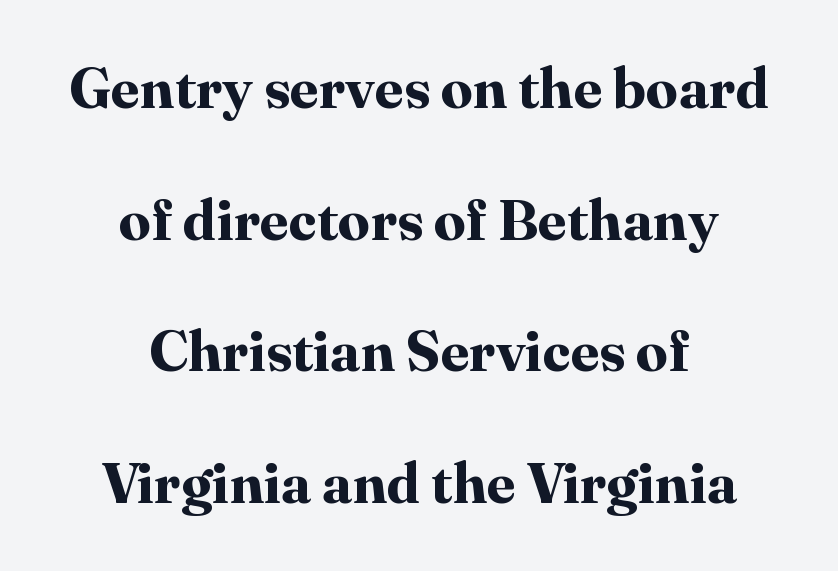
Interline gaps are noticeably wide in this sample. The letters sit at their default tracking, neither squeezed nor spread. Is this a fixed-width face? No — the glyphs have proportional, varying widths. The letters are bold, with thick, heavy strokes.
